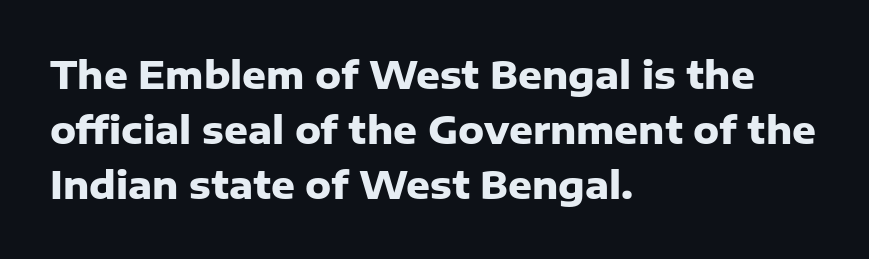
Q: Is the text bold? A: Yes.
Q: Is the text italic (slanted)? A: No, it is upright.
Q: Is the typeface a serif or a sans-serif typeface? A: Sans-serif.
Q: Is the text underlined? A: No.
Q: How is the paragraph aligned? A: Left-aligned.
Q: Is the spacing between letters normal or unusually wide? A: Normal.
Q: Is the spacing between lines tight, normal or loose? A: Normal.
Q: Width (condensed, normal, or wide)? A: Normal.
Q: Stroke contrast? A: Low.
Q: x-height? A: Medium.
Q: Monospaced? A: No.
